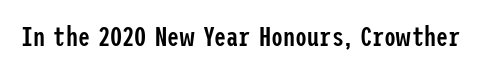
The image shows 27 px text type, upright; set normal letter spacing, not underlined.
